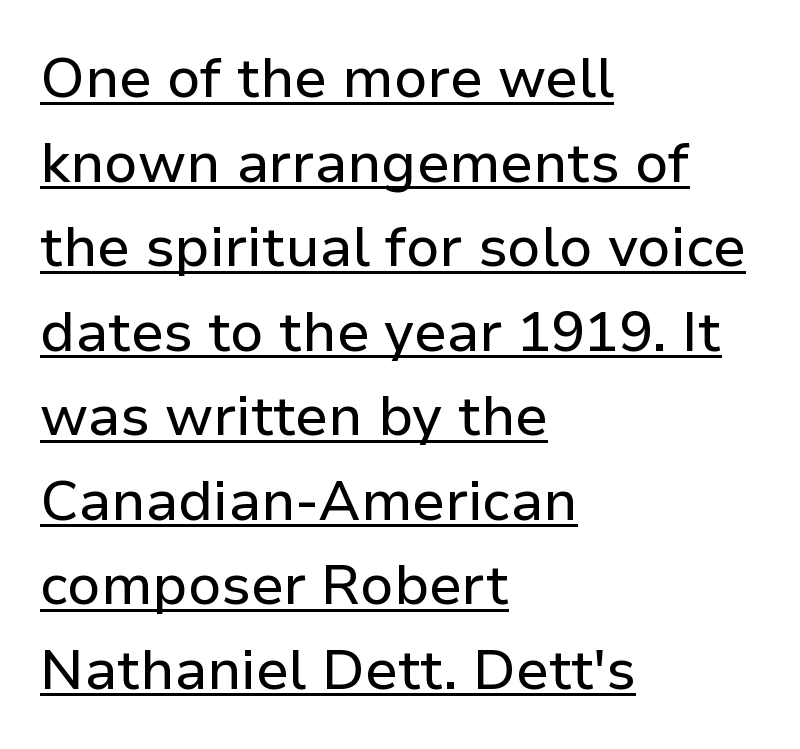
Q: Is the text italic (slanted)? A: No, it is upright.
Q: Is the typeface a serif or a sans-serif typeface? A: Sans-serif.
Q: Is the text underlined? A: Yes.
Q: How is the paragraph aligned? A: Left-aligned.
Q: Is the spacing between letters normal or unusually wide? A: Normal.
Q: Is the spacing between lines tight, normal or loose? A: Normal.
Q: Width (condensed, normal, or wide)? A: Normal.
Q: Stroke contrast? A: Low.
Q: x-height? A: Medium.
Q: Monospaced? A: No.
